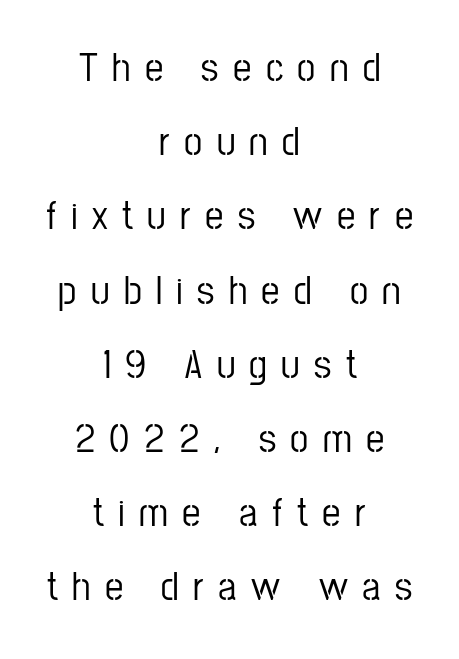
Q: Is the text italic (slanted)? A: No, it is upright.
Q: Is the typeface a serif or a sans-serif typeface? A: Sans-serif.
Q: Is the text underlined? A: No.
Q: How is the paragraph aligned? A: Centered.
Q: Is the spacing between letters normal or unusually wide? A: Unusually wide.
Q: Width (condensed, normal, or wide)? A: Condensed.
Q: Stroke contrast? A: Low.
Q: x-height? A: Medium.
Q: Monospaced? A: No.
